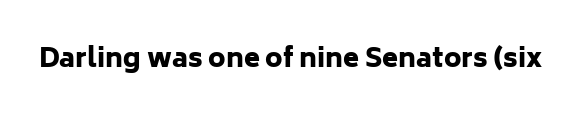
Q: Is the text bold? A: Yes.
Q: Is the text italic (slanted)? A: No, it is upright.
Q: Is the text underlined? A: No.
Q: Is the spacing between letters normal or unusually wide? A: Normal.
